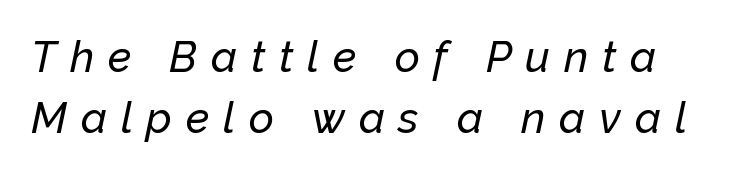
The image shows 43 px text type, italic (leaning right); set normal line spacing (1.43x), unusually wide letter spacing (+0.32 em), not underlined; low stroke contrast and a medium x-height.
